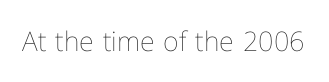
The image shows 27 px text type, upright; set normal letter spacing, not underlined.
